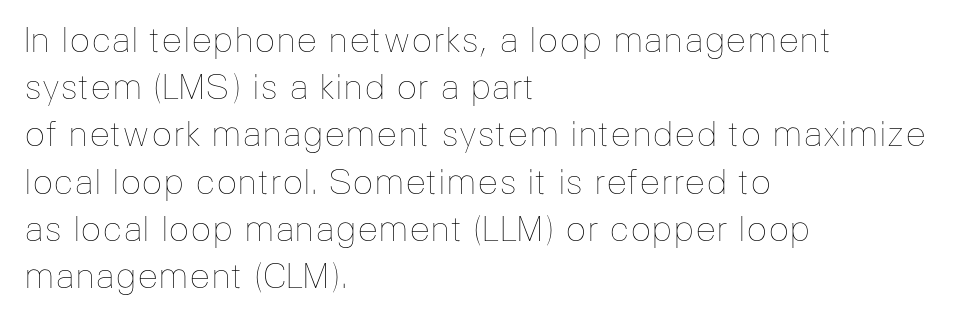
No chunkiness to these letters — they're not bold. Short and long lines alike share a common starting point at left. Does the lettering tilt? It doesn't — this is upright. Letter spacing: default. Normally led — the rows are evenly, conventionally spaced. The letters advance in unequal steps, a hallmark of proportional type.
